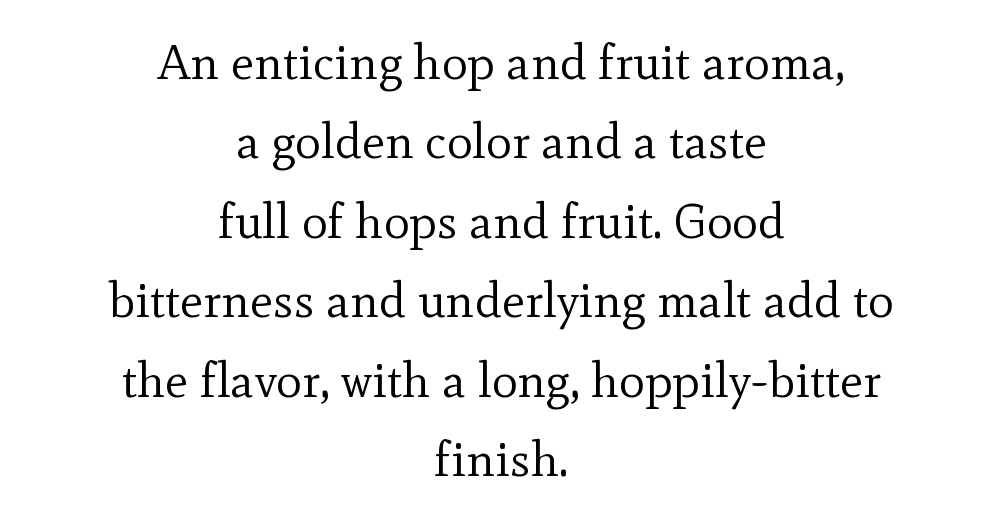
Q: Is the text bold? A: No.
Q: Is the text italic (slanted)? A: No, it is upright.
Q: Is the typeface a serif or a sans-serif typeface? A: Serif.
Q: Is the text underlined? A: No.
Q: How is the paragraph aligned? A: Centered.
Q: Is the spacing between letters normal or unusually wide? A: Normal.
Q: Is the spacing between lines tight, normal or loose? A: Normal.
Q: Width (condensed, normal, or wide)? A: Normal.
Q: x-height? A: Small.
Q: Monospaced? A: No.
